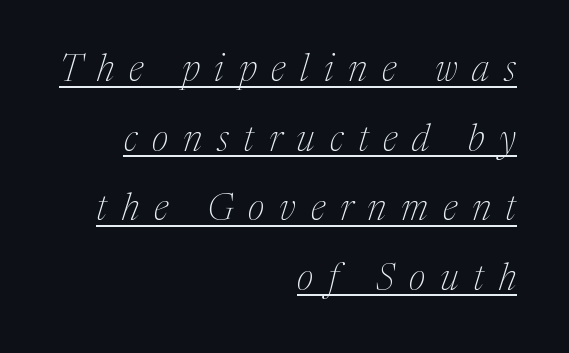
Q: Is the text bold? A: No.
Q: Is the text italic (slanted)? A: Yes, it leans right by about 17 degrees.
Q: Is the typeface a serif or a sans-serif typeface? A: Serif.
Q: Is the text underlined? A: Yes.
Q: How is the paragraph aligned? A: Right-aligned.
Q: Is the spacing between letters normal or unusually wide? A: Unusually wide.
Q: Width (condensed, normal, or wide)? A: Normal.
Q: Stroke contrast? A: Medium.
Q: x-height? A: Medium.
Q: Monospaced? A: No.
